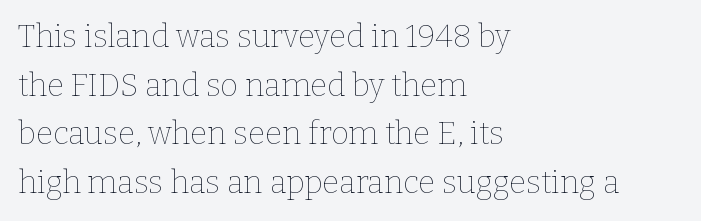
Q: Is the text bold? A: No.
Q: Is the text italic (slanted)? A: No, it is upright.
Q: Is the text underlined? A: No.
Q: How is the paragraph aligned? A: Left-aligned.
Q: Is the spacing between letters normal or unusually wide? A: Normal.
Q: Is the spacing between lines tight, normal or loose? A: Normal.
Q: Width (condensed, normal, or wide)? A: Normal.
Q: Stroke contrast? A: Low.
Q: x-height? A: Medium.
Q: Monospaced? A: No.
